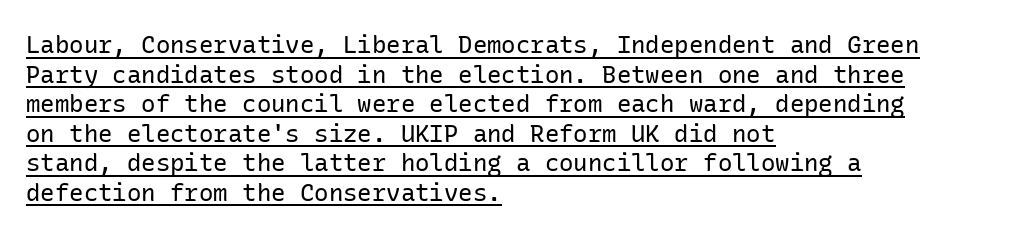
Q: Is the text bold? A: No.
Q: Is the text italic (slanted)? A: No, it is upright.
Q: Is the text underlined? A: Yes.
Q: How is the paragraph aligned? A: Left-aligned.
Q: Is the spacing between letters normal or unusually wide? A: Normal.
